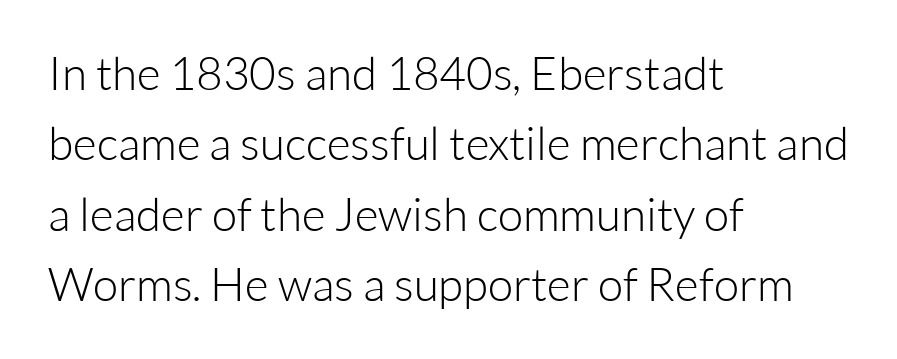
Q: Is the text bold? A: No.
Q: Is the text italic (slanted)? A: No, it is upright.
Q: Is the typeface a serif or a sans-serif typeface? A: Sans-serif.
Q: Is the text underlined? A: No.
Q: How is the paragraph aligned? A: Left-aligned.
Q: Is the spacing between letters normal or unusually wide? A: Normal.
Q: Is the spacing between lines tight, normal or loose? A: Normal.
Q: Width (condensed, normal, or wide)? A: Normal.
Q: Stroke contrast? A: Low.
Q: x-height? A: Medium.
Q: Monospaced? A: No.
